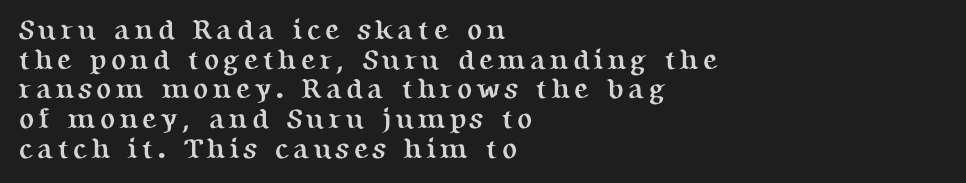
{"serif": "yes", "italic": "no", "bold": "yes", "weight": "semibold", "width": "normal", "stroke_contrast": "medium", "x_height": "medium", "monospaced": "no", "underline": "no", "align": "left", "line_spacing": "tight", "line_spacing_ratio": 1.06, "glyph_px": 28}
